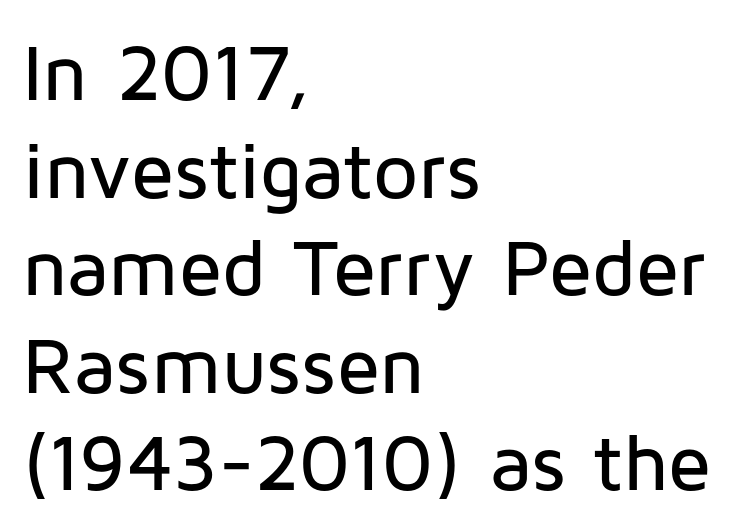
Type without underlining. A student would call this left alignment; a typographer would say flush left, rag right. The letters carry no serifs — their stems end cleanly without finishing strokes. The letters stand upright; this is a roman face. You could not count columns in this text — the font is proportionally spaced.
